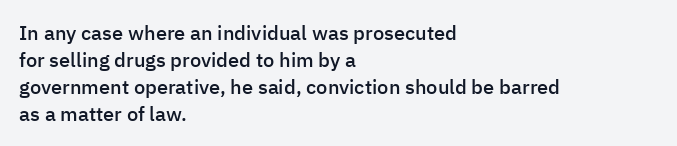
The image shows 20 px text type, upright; set left-aligned, normal line spacing (1.35x), normal letter spacing, not underlined.
